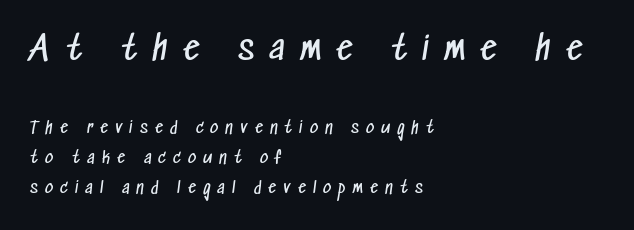
{"serif": "no", "bold": "no", "weight": "regular", "width": "condensed", "stroke_contrast": "low", "x_height": "medium", "monospaced": "no", "underline": "no", "align": "left", "line_spacing_ratio": 1.89, "letter_spacing": "wide", "letter_spacing_em": 0.45, "larger_block": "first", "size_ratio": 2.06, "glyph_px": 33}
